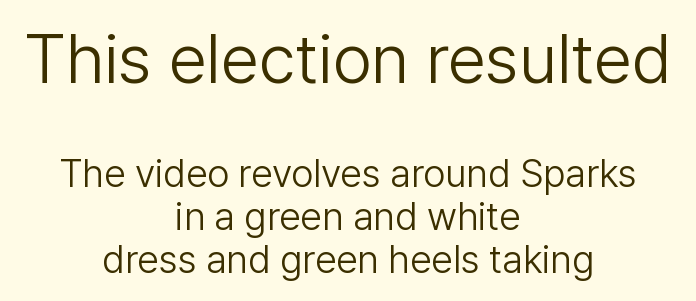
The image shows 69 px light sans-serif type, upright; set centered, tight line spacing (1.11x), normal letter spacing, not underlined; the first (top) block is 1.77x larger; low stroke contrast and a medium x-height.
